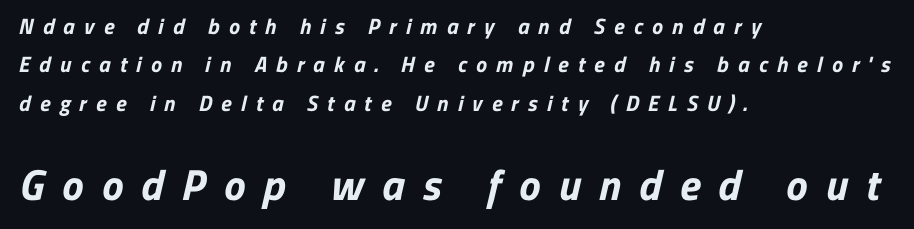
{"serif": "no", "bold": "yes", "weight": "bold", "width": "normal", "stroke_contrast": "low", "x_height": "medium", "monospaced": "no", "underline": "no", "align": "left", "line_spacing_ratio": 1.75, "letter_spacing": "wide", "letter_spacing_em": 0.42, "larger_block": "second", "size_ratio": 1.95, "glyph_px": 43}
